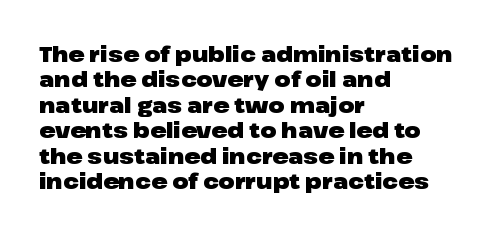
The gaps between neighbouring characters are ordinary and unremarkable. Heavy, bold letterforms. Posture: straight, roman, zero tilt. Caption: multi-line text, flush left, ragged right. Clear beneath every line of the passage.
